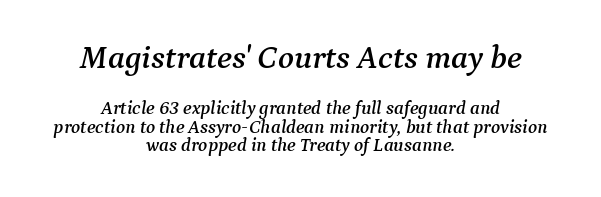
Q: Is the text italic (slanted)? A: Yes, it leans right by about 9 degrees.
Q: Is the typeface a serif or a sans-serif typeface? A: Serif.
Q: Is the text underlined? A: No.
Q: How is the paragraph aligned? A: Centered.
Q: Is the spacing between letters normal or unusually wide? A: Normal.
Q: Is the spacing between lines tight, normal or loose? A: Tight.
Q: Which block of text is set in a larger size, the first (top) or the second (bottom)? A: The first (top) one.
Q: Width (condensed, normal, or wide)? A: Normal.
Q: Stroke contrast? A: Medium.
Q: x-height? A: Medium.
Q: Monospaced? A: No.
